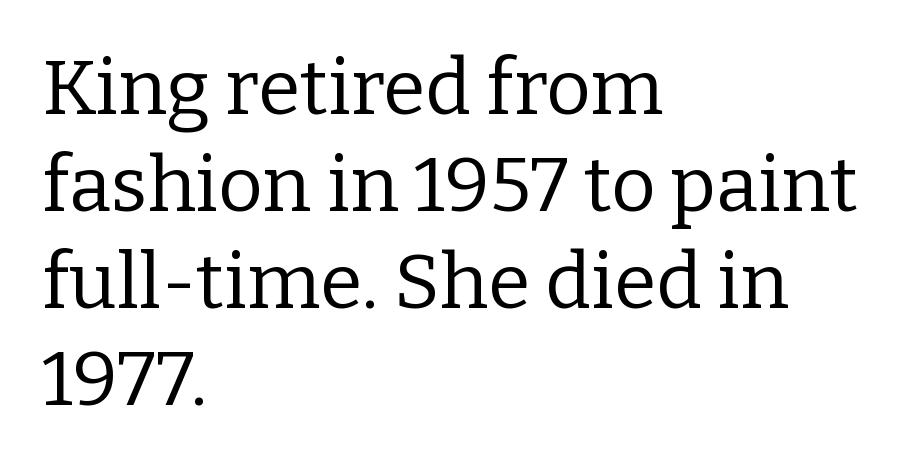
The image shows 77 px regular-weight serif type, upright; set left-aligned, normal line spacing (1.26x), normal letter spacing, not underlined; low stroke contrast and a medium x-height.
